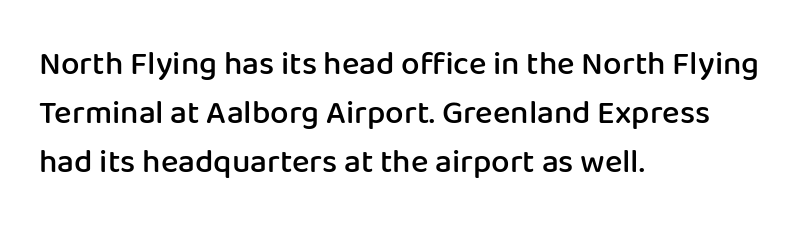
The image shows 33 px semibold sans-serif type, upright; set left-aligned, normal line spacing (1.49x), normal letter spacing, not underlined; low stroke contrast and a medium x-height.
